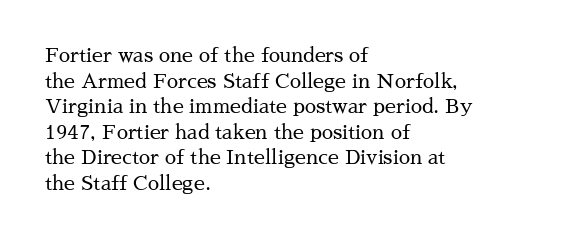
Q: Is the text bold? A: No.
Q: Is the text italic (slanted)? A: No, it is upright.
Q: Is the text underlined? A: No.
Q: How is the paragraph aligned? A: Left-aligned.
Q: Is the spacing between letters normal or unusually wide? A: Normal.
Q: Is the spacing between lines tight, normal or loose? A: Normal.
